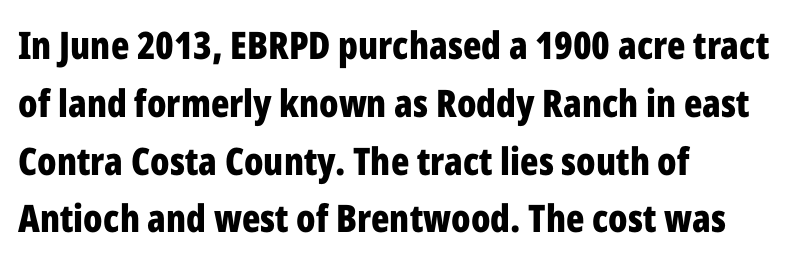
{"serif": "no", "italic": "no", "bold": "yes", "weight": "bold", "width": "condensed", "stroke_contrast": "low", "x_height": "medium", "monospaced": "no", "underline": "no", "align": "left", "line_spacing": "normal", "line_spacing_ratio": 1.52, "letter_spacing": "normal", "letter_spacing_em": 0.0, "glyph_px": 38}
